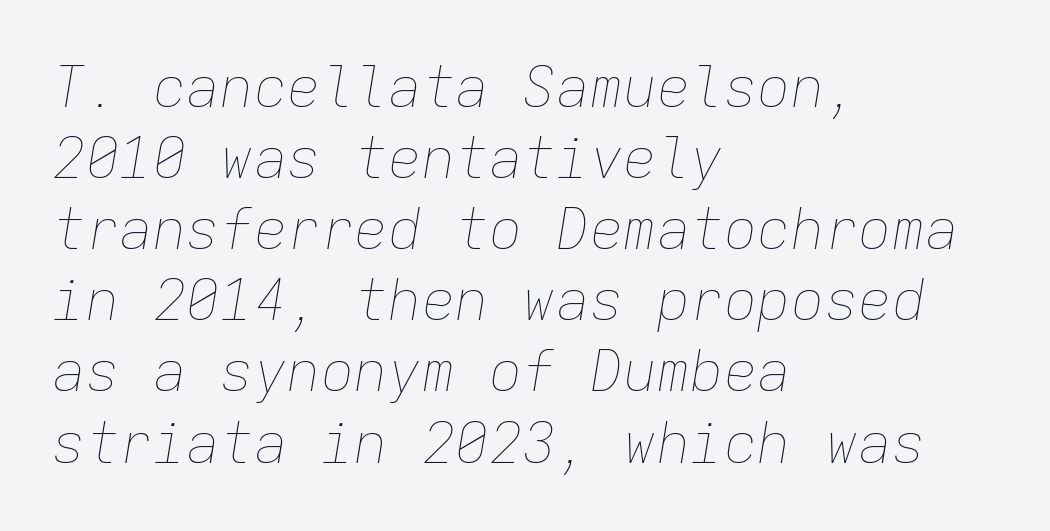
Is this a fixed-width face? Yes — each glyph sits in an identical cell. These lines sit exactly where default settings would place them. Clear beneath every line of the passage. Letters have the restrained weight of plain body copy at most. Layout note: lines flush left.
